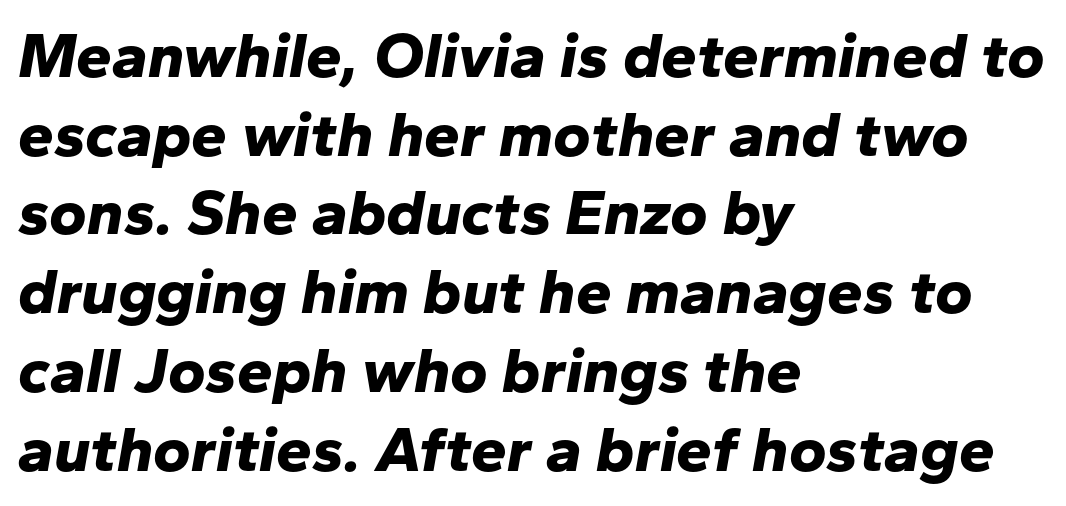
{"italic": "yes", "lean": "right", "slant_degrees": 10, "bold": "yes", "weight": "bold", "width": "normal", "stroke_contrast": "low", "x_height": "medium", "monospaced": "no", "underline": "no", "align": "left", "line_spacing_ratio": 1.23, "letter_spacing": "normal", "letter_spacing_em": 0.0, "glyph_px": 64}
